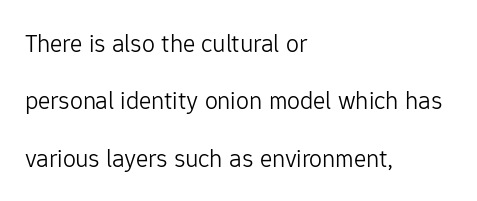
{"italic": "no", "bold": "no", "underline": "no", "align": "left", "line_spacing": "loose", "line_spacing_ratio": 2.21, "letter_spacing": "normal", "letter_spacing_em": 0.0, "glyph_px": 26}
